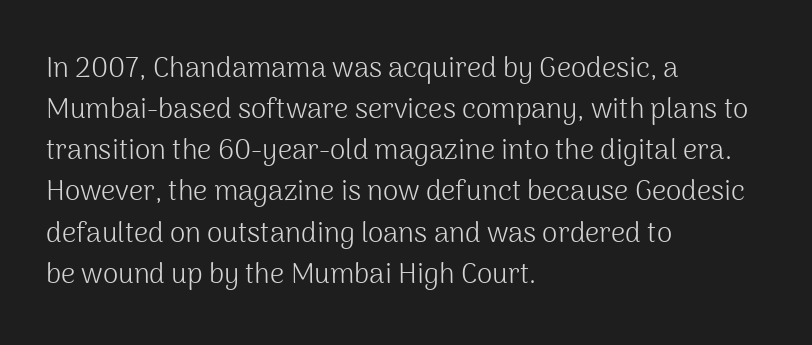
Q: Is the text bold? A: No.
Q: Is the text italic (slanted)? A: No, it is upright.
Q: Is the typeface a serif or a sans-serif typeface? A: Sans-serif.
Q: Is the text underlined? A: No.
Q: How is the paragraph aligned? A: Left-aligned.
Q: Is the spacing between letters normal or unusually wide? A: Normal.
Q: Is the spacing between lines tight, normal or loose? A: Normal.
Q: Width (condensed, normal, or wide)? A: Normal.
Q: Stroke contrast? A: Medium.
Q: x-height? A: Medium.
Q: Monospaced? A: No.
